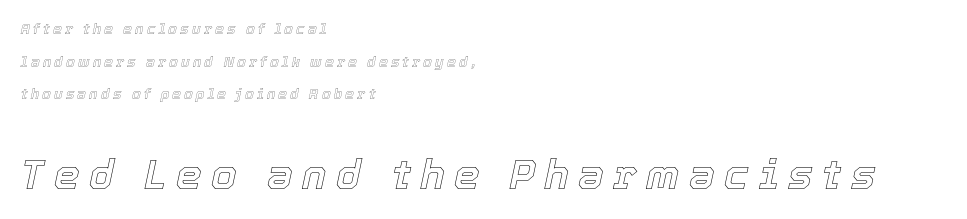
{"italic": "yes", "lean": "right", "slant_degrees": 12, "width": "normal", "x_height": "medium", "monospaced": "no", "underline": "no", "align": "left", "line_spacing": "loose", "line_spacing_ratio": 2.33, "letter_spacing": "wide", "letter_spacing_em": 0.23, "larger_block": "second", "size_ratio": 2.93, "glyph_px": 41}
